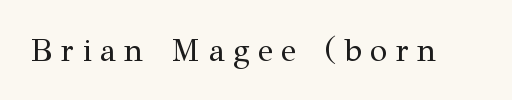
Q: Is the text bold? A: No.
Q: Is the text italic (slanted)? A: No, it is upright.
Q: Is the typeface a serif or a sans-serif typeface? A: Serif.
Q: Is the text underlined? A: No.
Q: Is the spacing between letters normal or unusually wide? A: Unusually wide.
Q: Width (condensed, normal, or wide)? A: Normal.
Q: Stroke contrast? A: Medium.
Q: x-height? A: Medium.
Q: Monospaced? A: No.
